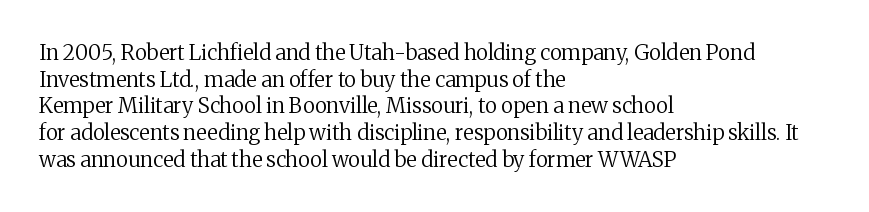
{"italic": "no", "bold": "no", "underline": "no", "align": "left", "line_spacing": "normal", "line_spacing_ratio": 1.27, "letter_spacing": "normal", "letter_spacing_em": 0.0, "glyph_px": 21}
